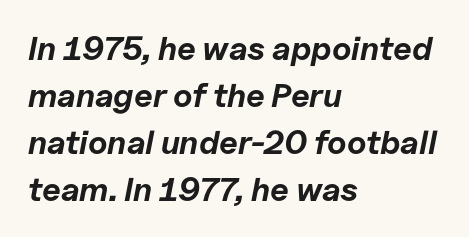
Italic: yes, the glyphs are oblique. The vertical gap from one line to the next is medium. Tracking value appears to be zero — textbook default spacing. These lines are set flush left with a ragged right edge.
